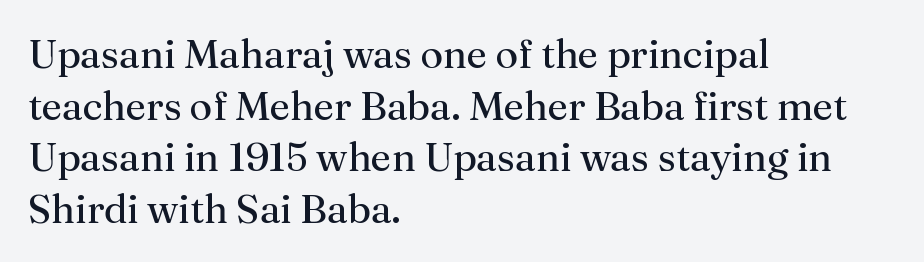
The characters display serif detailing at their extremities. Proportional: the letters do not fall into vertical columns. A typesetter would mark this as roman, not italic. Leading matches the norm, producing a regular column. Is the letter spacing exaggerated? No — it looks like the ordinary default.
